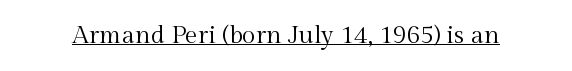
The image shows 25 px text type, upright; set normal letter spacing, underlined.
